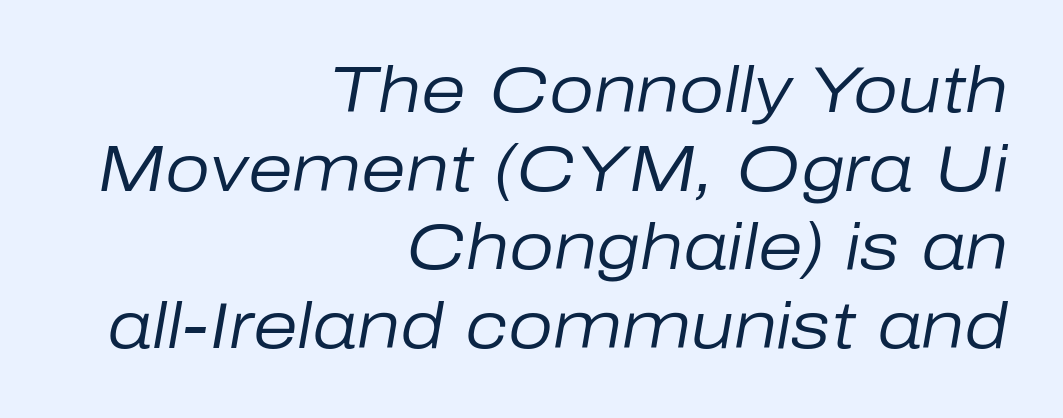
Plain, unruled lines of type. Standard letterfit; no display-style spreading of the glyphs. Each letter keeps its own natural width here, so spacing adapts to shape. Slanted lettering throughout. The letters look calm and open, with moderate or lighter stems. One-word summary of the alignment: right.
